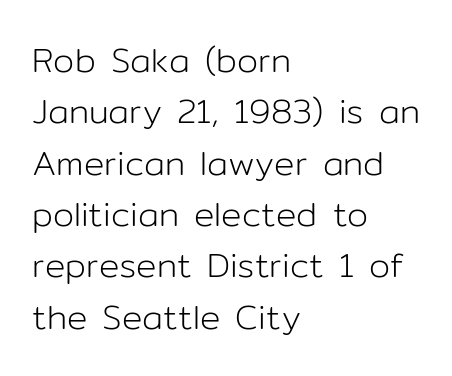
{"serif": "no", "italic": "no", "bold": "no", "weight": "light", "width": "normal", "stroke_contrast": "low", "x_height": "medium", "monospaced": "no", "underline": "no", "align": "left", "line_spacing": "normal", "line_spacing_ratio": 1.51, "letter_spacing": "normal", "letter_spacing_em": 0.0, "glyph_px": 34}
